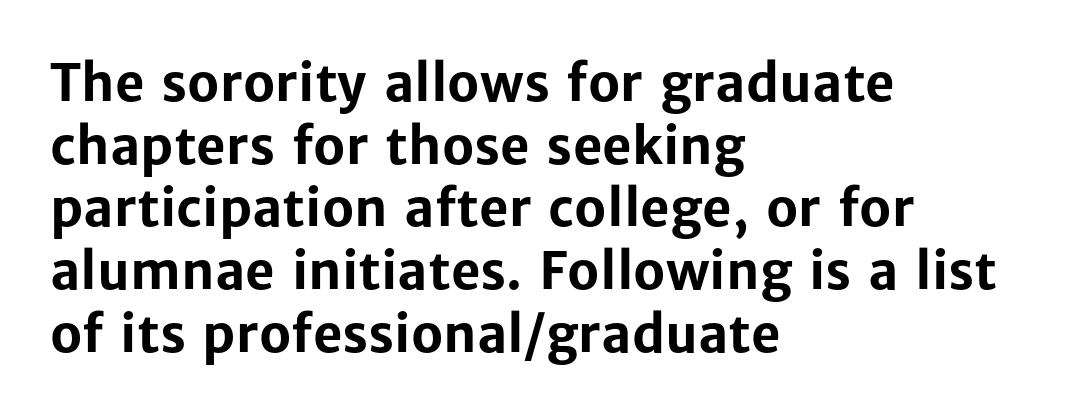
The image shows 51 px bold sans-serif type, upright; set left-aligned, line spacing 1.23x, normal letter spacing, not underlined; low stroke contrast and a medium x-height.
